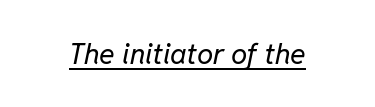
The image shows 29 px regular-weight type, italic (leaning right); set normal letter spacing, underlined; low stroke contrast and a medium x-height.
